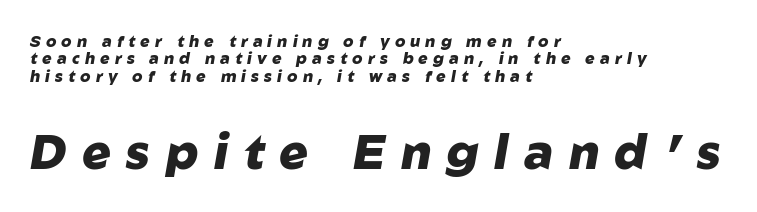
The letters advance in unequal steps, a hallmark of proportional type. The composition opens small and finishes big. Casual observation: everything's shoved over to the left. Baseline-to-baseline distance is barely more than the letter height. You could only call the tracking loose — the letters float apart.
